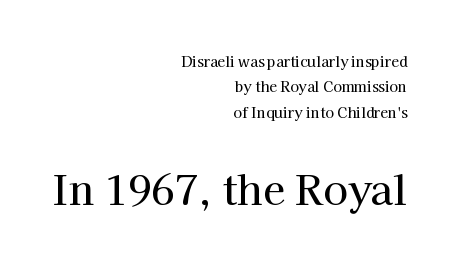
Q: Is the text italic (slanted)? A: No, it is upright.
Q: Is the typeface a serif or a sans-serif typeface? A: Serif.
Q: Is the text underlined? A: No.
Q: How is the paragraph aligned? A: Right-aligned.
Q: Is the spacing between letters normal or unusually wide? A: Normal.
Q: Which block of text is set in a larger size, the first (top) or the second (bottom)? A: The second (bottom) one.
Q: Width (condensed, normal, or wide)? A: Normal.
Q: Stroke contrast? A: High.
Q: x-height? A: Medium.
Q: Monospaced? A: No.
